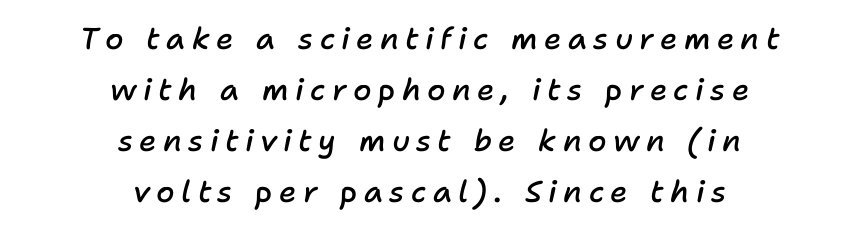
Line spacing here is normal. On the weight axis this lands at semibold, roughly 600. A centered setting, common on invitations and titles, is used for this passage. Short note: letters widely spaced.
